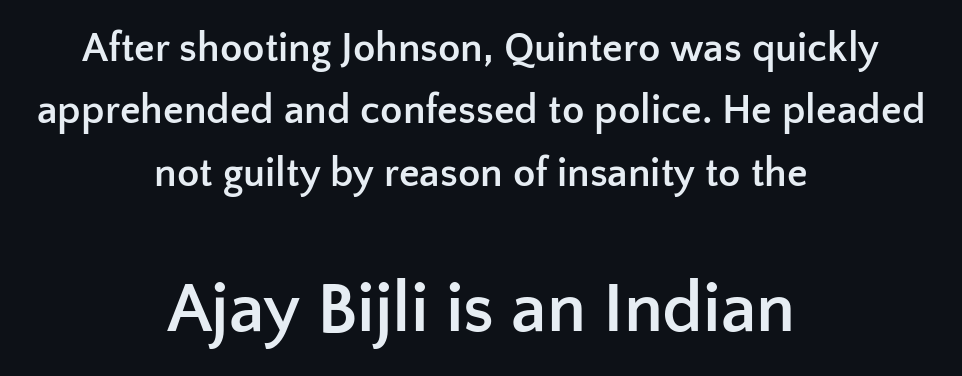
The foot of each line stays bare and open. The face used here is proportionally spaced, like ordinary book or web type. You can tell it's not italic because the verticals are truly vertical. Centered paragraph, ragged on both sides. A full-strength bold gives these letters their thick strokes. The passage shown is typeset with a sans-serif family.
